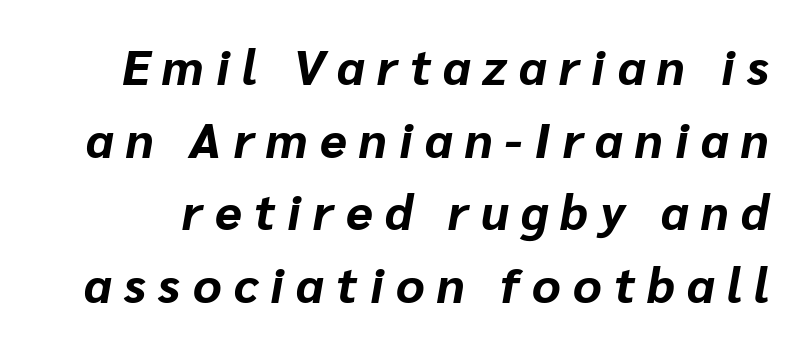
Stroke thickness is high; the sample reads as a true bold. The words here are not underlined. Yep, that's italic — everything's leaning. Here the glyphs are tracked loosely, breaking word shapes into spaced letters.
